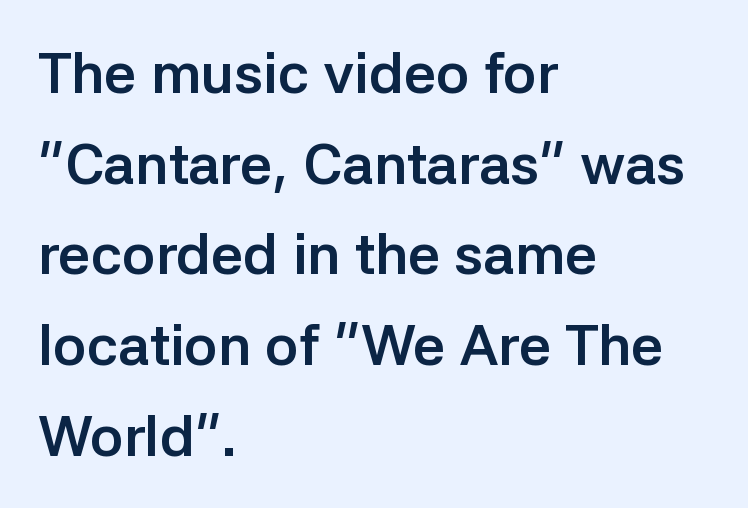
{"serif": "no", "italic": "no", "bold": "yes", "weight": "semibold", "width": "normal", "stroke_contrast": "low", "x_height": "medium", "monospaced": "no", "underline": "no", "align": "left", "line_spacing": "normal", "line_spacing_ratio": 1.59, "letter_spacing": "normal", "letter_spacing_em": 0.0, "glyph_px": 57}
